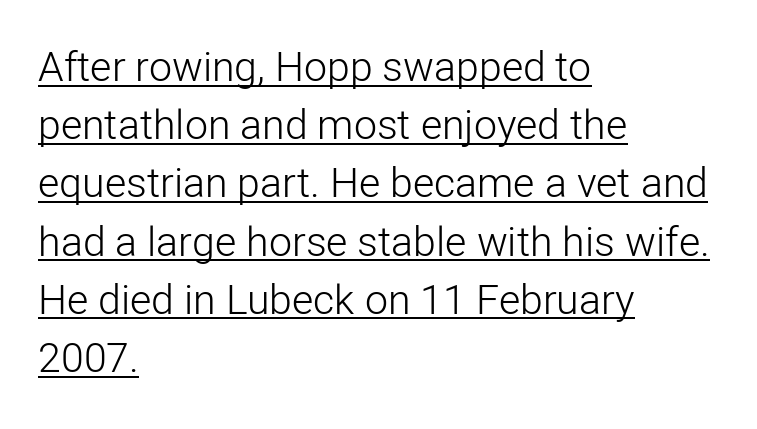
{"serif": "no", "italic": "no", "bold": "no", "weight": "light", "width": "normal", "stroke_contrast": "low", "x_height": "medium", "monospaced": "no", "underline": "yes", "align": "left", "line_spacing": "normal", "line_spacing_ratio": 1.42, "letter_spacing": "normal", "letter_spacing_em": 0.0, "glyph_px": 41}
